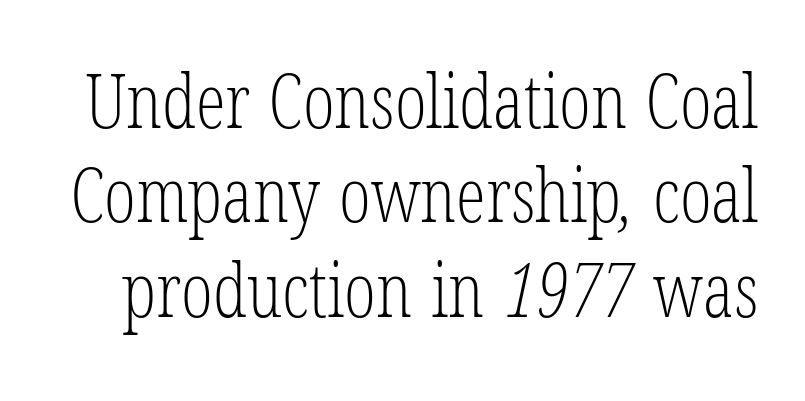
The image shows 75 px light, condensed serif type; set normal line spacing (1.26x), normal letter spacing, not underlined; low stroke contrast and a medium x-height.
